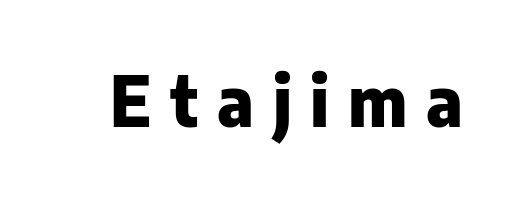
Q: Is the text bold? A: Yes.
Q: Is the text italic (slanted)? A: No, it is upright.
Q: Is the typeface a serif or a sans-serif typeface? A: Sans-serif.
Q: Is the text underlined? A: No.
Q: Is the spacing between letters normal or unusually wide? A: Unusually wide.
Q: Width (condensed, normal, or wide)? A: Normal.
Q: Stroke contrast? A: Low.
Q: x-height? A: Medium.
Q: Monospaced? A: No.
